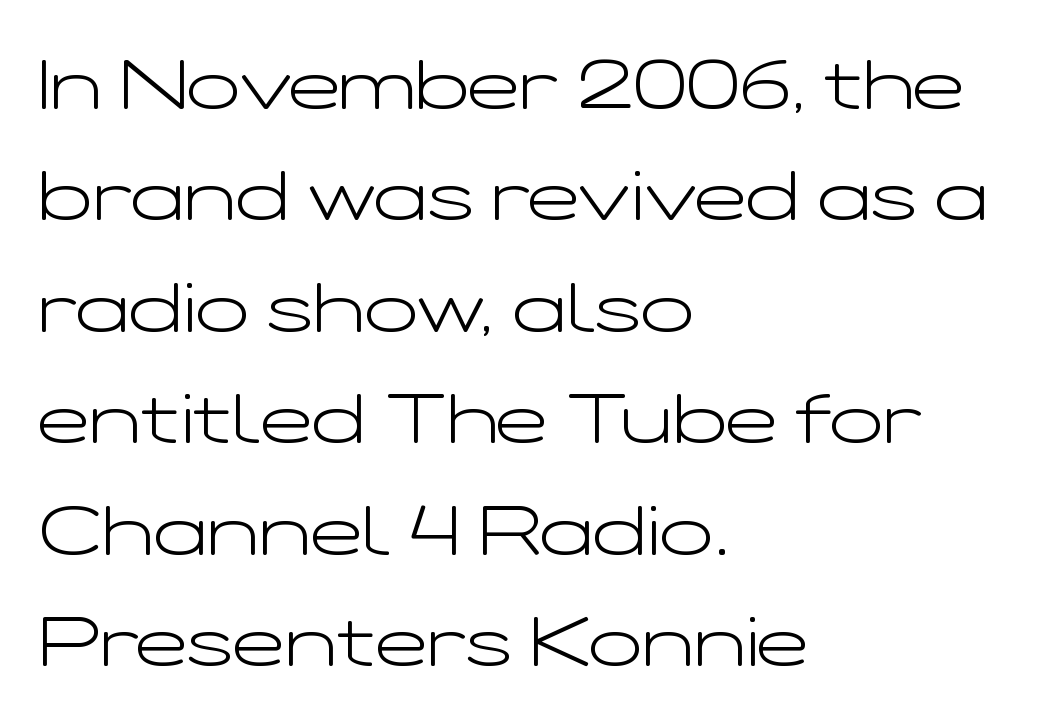
The image shows 71 px light, wide sans-serif type, upright; set left-aligned, normal line spacing (1.57x), normal letter spacing, not underlined; low stroke contrast and a medium x-height.
